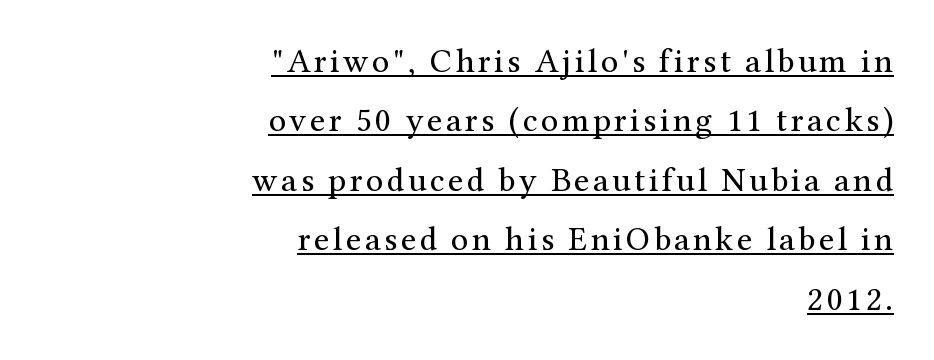
{"serif": "yes", "italic": "no", "bold": "no", "weight": "regular", "width": "normal", "stroke_contrast": "medium", "x_height": "medium", "monospaced": "no", "underline": "yes", "align": "right", "line_spacing_ratio": 1.75, "glyph_px": 34}
